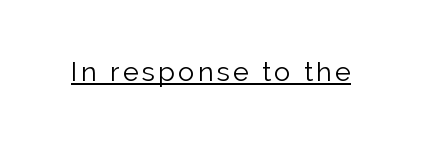
The image shows 27 px text type, upright; set underlined.
